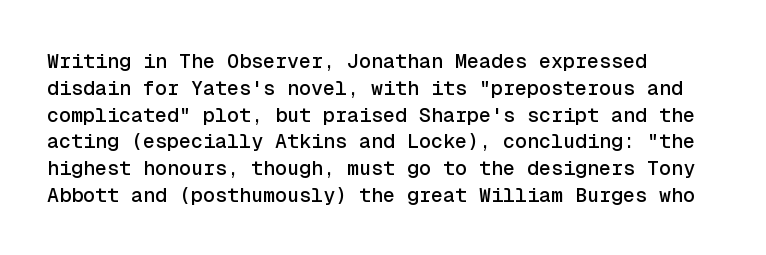
{"italic": "no", "underline": "no", "align": "left", "line_spacing": "normal", "line_spacing_ratio": 1.34, "letter_spacing": "normal", "letter_spacing_em": 0.0, "glyph_px": 20}
